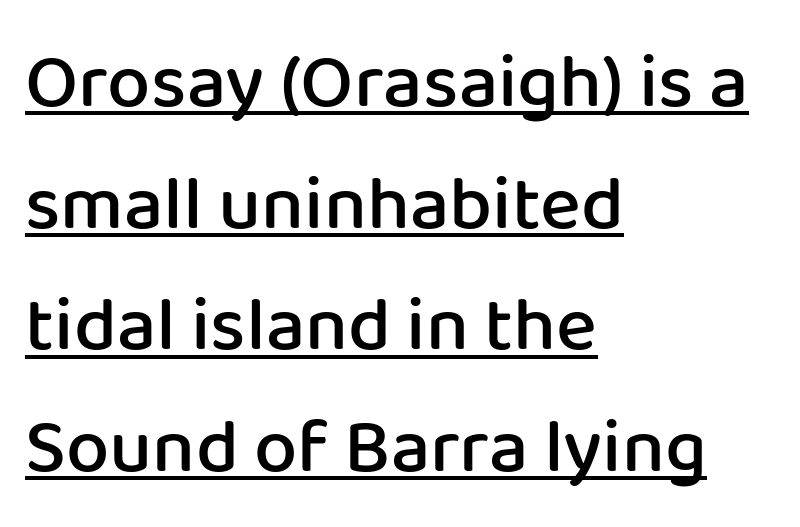
{"serif": "no", "italic": "no", "bold": "semi", "weight": "semibold", "width": "normal", "stroke_contrast": "low", "x_height": "medium", "monospaced": "no", "underline": "yes", "align": "left", "line_spacing": "normal", "line_spacing_ratio": 1.58, "letter_spacing": "normal", "letter_spacing_em": 0.0, "glyph_px": 77}
